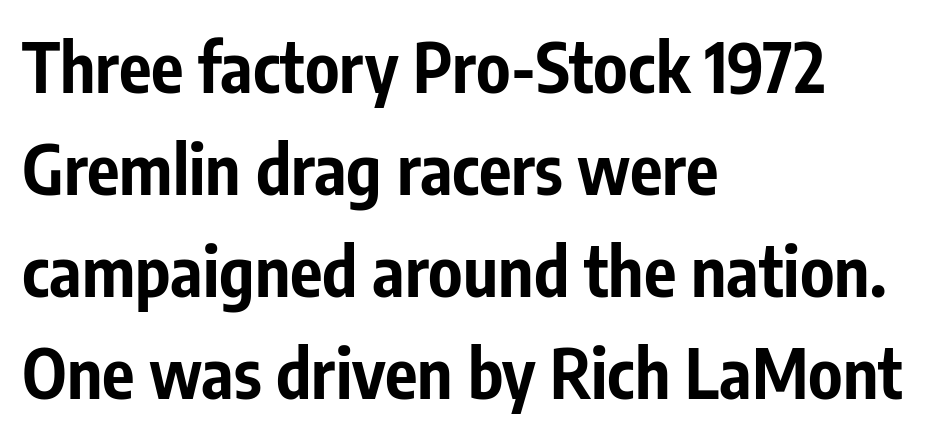
Q: Is the text bold? A: Yes.
Q: Is the text italic (slanted)? A: No, it is upright.
Q: Is the typeface a serif or a sans-serif typeface? A: Sans-serif.
Q: Is the text underlined? A: No.
Q: How is the paragraph aligned? A: Left-aligned.
Q: Is the spacing between letters normal or unusually wide? A: Normal.
Q: Is the spacing between lines tight, normal or loose? A: Normal.
Q: Width (condensed, normal, or wide)? A: Condensed.
Q: Stroke contrast? A: Low.
Q: x-height? A: Medium.
Q: Monospaced? A: No.
